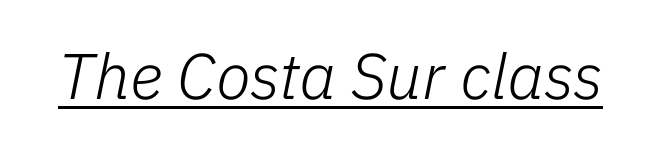
The image shows 64 px light type, italic (leaning right); set normal letter spacing, underlined; low stroke contrast and a medium x-height.
